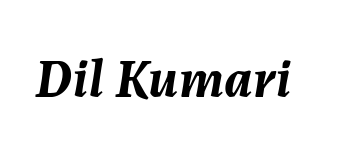
The image shows 55 px semibold type, italic (leaning right); set normal letter spacing, not underlined; medium stroke contrast and a medium x-height.
